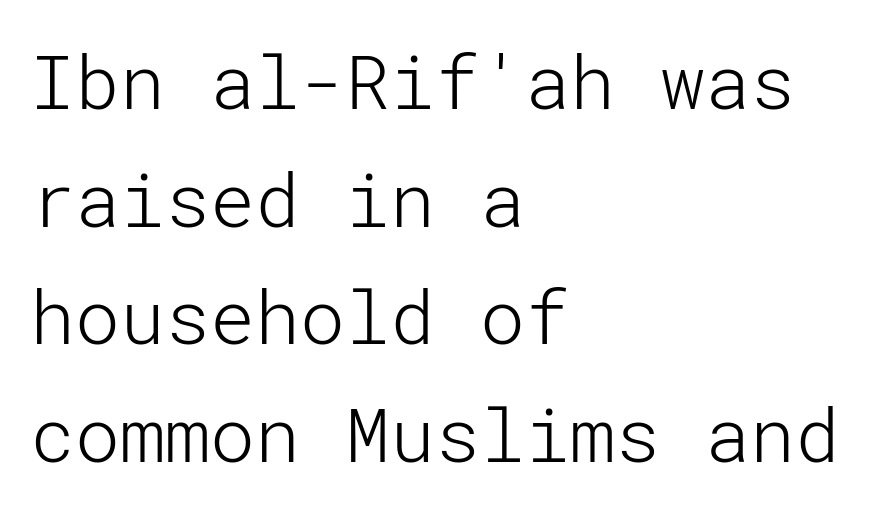
{"serif": "no", "italic": "no", "bold": "no", "weight": "light", "width": "normal", "stroke_contrast": "low", "x_height": "medium", "underline": "no", "align": "left", "line_spacing": "normal", "line_spacing_ratio": 1.57, "letter_spacing": "normal", "letter_spacing_em": 0.0, "glyph_px": 75}
